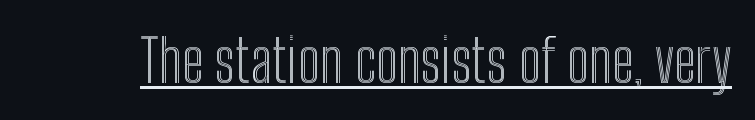
{"italic": "no", "width": "condensed", "x_height": "medium", "monospaced": "no", "underline": "yes", "letter_spacing": "normal", "letter_spacing_em": 0.0, "glyph_px": 59}
